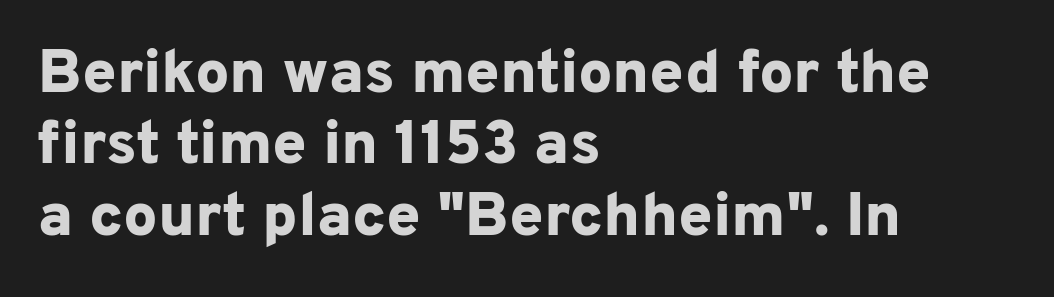
This sample has the flowing, uneven cadence of proportional lettering. The type family on display is of the sans-serif kind. Plenty of ink on the page — the face is bold. Type without underlining.
